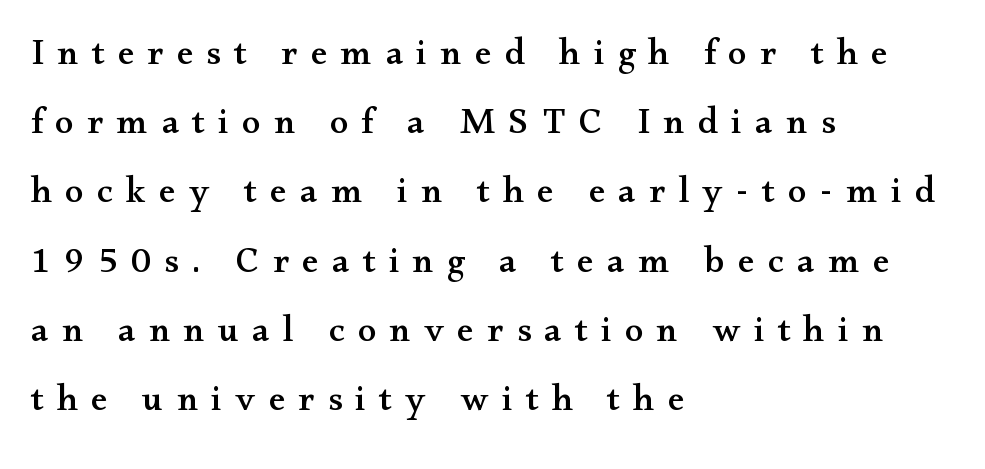
Note the varied advance widths — an 'i' is clearly narrower than an 'm'. A typesetter would label this face a serif. Each row of text sits above clean, open space. Someone cranked the tracking dial way up on this one. A typesetter would mark this as roman, not italic.
